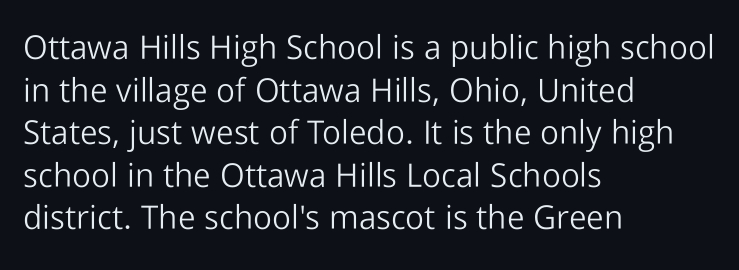
{"serif": "no", "italic": "no", "bold": "no", "weight": "light", "width": "normal", "stroke_contrast": "low", "x_height": "medium", "monospaced": "no", "underline": "no", "align": "left", "line_spacing": "normal", "line_spacing_ratio": 1.29, "letter_spacing": "normal", "letter_spacing_em": 0.0, "glyph_px": 33}
